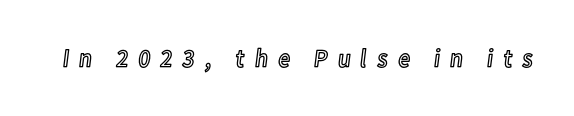
{"underline": "no", "letter_spacing": "wide", "letter_spacing_em": 0.36, "glyph_px": 26}
